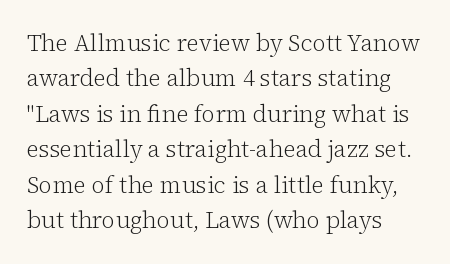
{"italic": "no", "bold": "no", "underline": "no", "align": "left", "line_spacing": "normal", "line_spacing_ratio": 1.54, "letter_spacing": "normal", "letter_spacing_em": 0.0, "glyph_px": 23}
